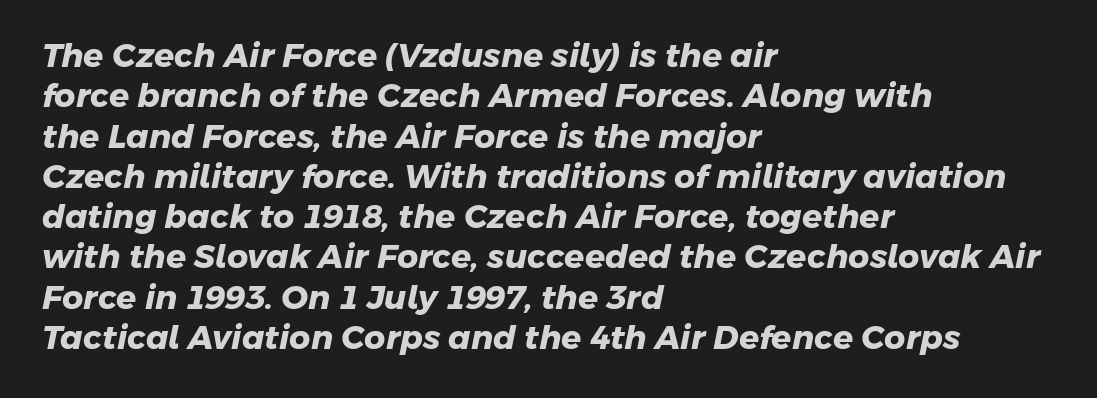
{"serif": "no", "bold": "yes", "weight": "heavy", "width": "normal", "stroke_contrast": "low", "x_height": "medium", "monospaced": "no", "underline": "no", "align": "left", "line_spacing_ratio": 1.22, "letter_spacing": "normal", "letter_spacing_em": 0.0, "glyph_px": 33}
